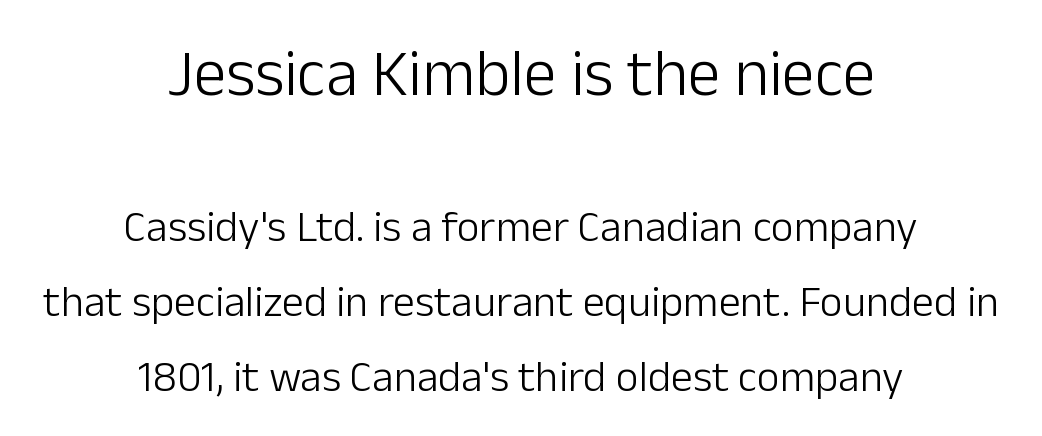
Q: Is the text bold? A: No.
Q: Is the text italic (slanted)? A: No, it is upright.
Q: Is the typeface a serif or a sans-serif typeface? A: Sans-serif.
Q: Is the text underlined? A: No.
Q: How is the paragraph aligned? A: Centered.
Q: Is the spacing between letters normal or unusually wide? A: Normal.
Q: Which block of text is set in a larger size, the first (top) or the second (bottom)? A: The first (top) one.
Q: Width (condensed, normal, or wide)? A: Normal.
Q: Stroke contrast? A: Low.
Q: x-height? A: Medium.
Q: Monospaced? A: No.
